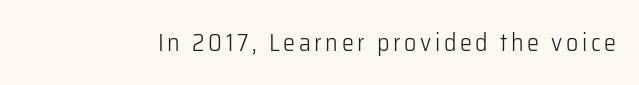
Q: Is the text bold? A: No.
Q: Is the text italic (slanted)? A: No, it is upright.
Q: Is the text underlined? A: No.
